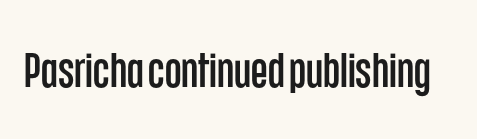
Here the designer chose a conventional face with non-uniform glyph widths. Quick note: not italic, upright. Letterform terminals end flat and unadorned throughout the passage. Has an underline been added? It has not. Honestly, the letter spacing is just normal — you wouldn't notice it.
